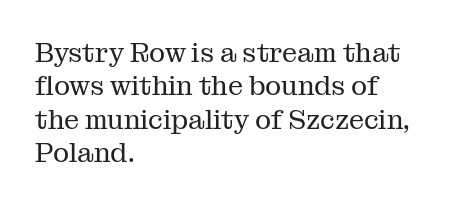
No letter is thick-stroked: the sample isn't bold. This rendering leaves character spacing at its baseline value. A bare baseline throughout the passage. Line beginnings align vertically; line endings do not. This sample uses an upright cut, with every glyph sitting square on the baseline.
